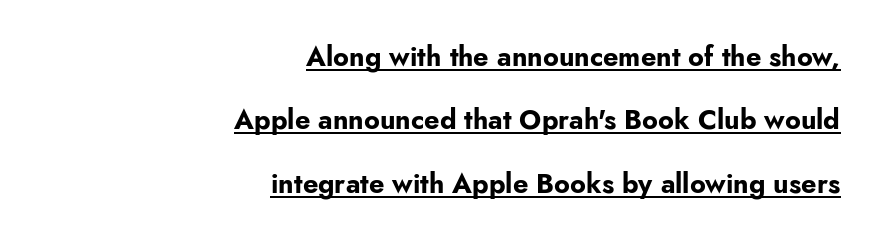
{"italic": "no", "bold": "yes", "underline": "yes", "align": "right", "line_spacing": "loose", "line_spacing_ratio": 2.35, "letter_spacing": "normal", "letter_spacing_em": 0.0, "glyph_px": 27}
